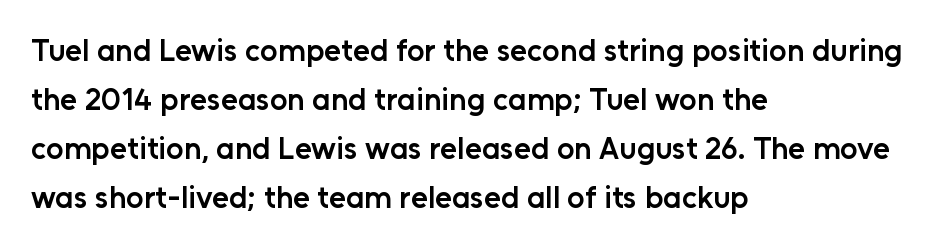
The image shows 31 px semibold sans-serif type, upright; set left-aligned, normal line spacing (1.58x), normal letter spacing, not underlined; low stroke contrast and a medium x-height.
